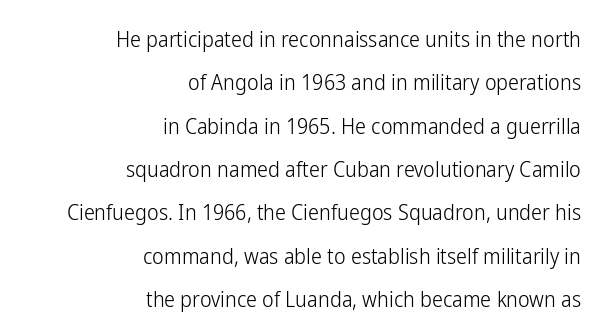
The image shows 22 px text type, upright; set right-aligned, loose line spacing (1.97x), normal letter spacing, not underlined.
